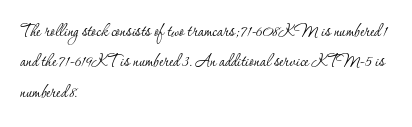
The image shows 21 px text type; set left-aligned, normal line spacing (1.45x), normal letter spacing, not underlined.
